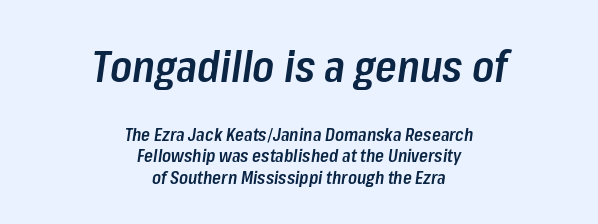
The image shows 44 px semibold, condensed type, italic (leaning right); set centered, line spacing 1.18x, normal letter spacing, not underlined; the first (top) block is 2.44x larger; low stroke contrast and a medium x-height.
